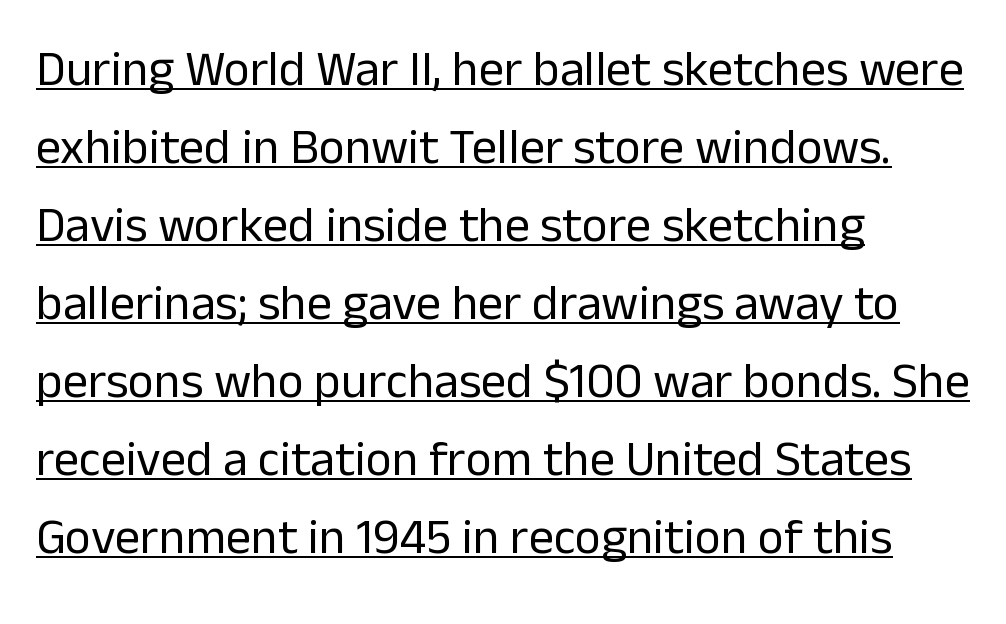
{"serif": "no", "italic": "no", "bold": "no", "weight": "regular", "width": "normal", "stroke_contrast": "low", "x_height": "medium", "monospaced": "no", "underline": "yes", "align": "left", "line_spacing": "normal", "line_spacing_ratio": 1.56, "letter_spacing": "normal", "letter_spacing_em": 0.0, "glyph_px": 50}
